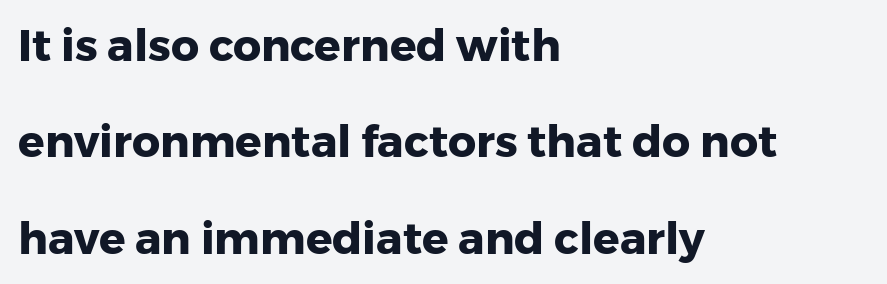
You can tell it's not italic because the verticals are truly vertical. Looks like regular typesetting: each glyph gets only the width it needs. A sans-serif font was chosen for this passage. Does extra space separate the letters? No, they use regular spacing. Emphasis by weight is at full strength: bold.
